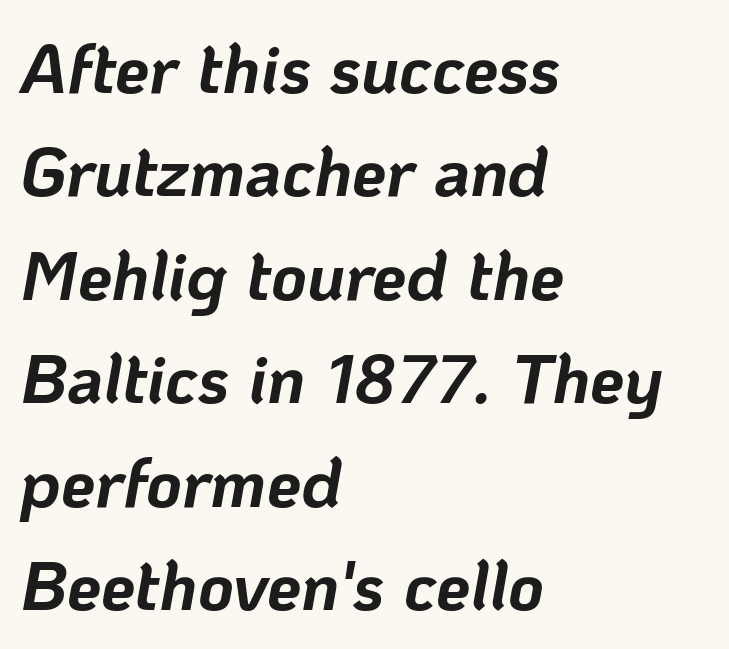
These lines sit exactly where default settings would place them. Students, note that the glyphs here touch the page at normal intervals. The glyphs have the mass of a bold cut. Varying glyph widths throughout — classic text-font behaviour.
